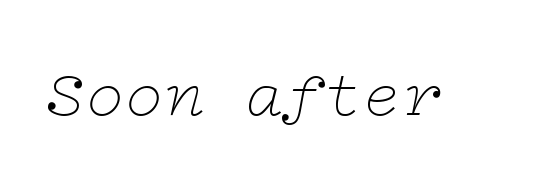
Q: Is the text bold? A: No.
Q: Is the text italic (slanted)? A: Yes, it leans right by about 12 degrees.
Q: Is the typeface a serif or a sans-serif typeface? A: Serif.
Q: Is the text underlined? A: No.
Q: Is the spacing between letters normal or unusually wide? A: Normal.
Q: Width (condensed, normal, or wide)? A: Wide.
Q: Stroke contrast? A: Low.
Q: x-height? A: Medium.
